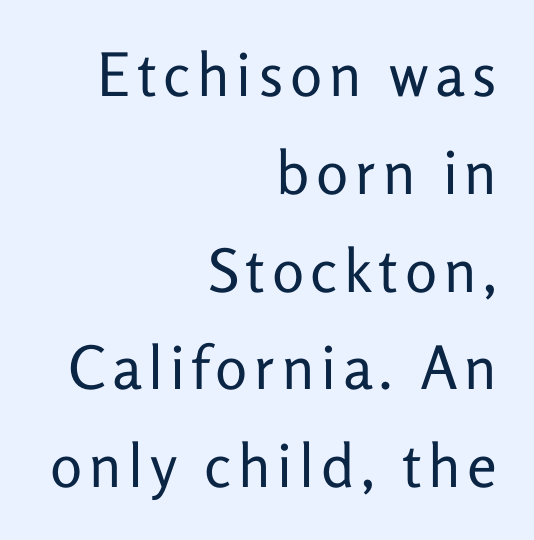
Line ends are locked; line starts wander. The type family on display is of the sans-serif kind. The string is rendered with underlining switched off. Vertically, the passage feels balanced, rows spaced as you'd expect.
